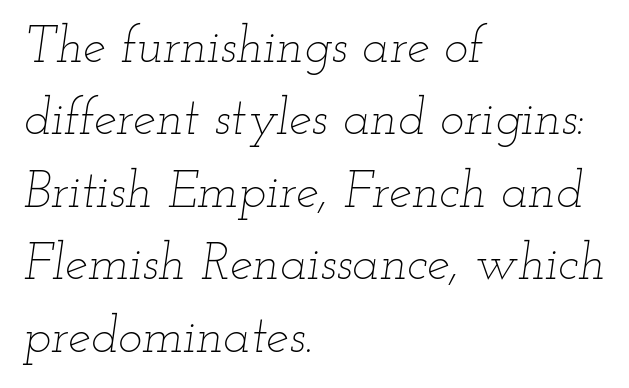
{"italic": "yes", "lean": "right", "slant_degrees": 12, "bold": "no", "weight": "thin", "width": "wide", "stroke_contrast": "low", "x_height": "small", "monospaced": "no", "underline": "no", "align": "left", "line_spacing": "normal", "line_spacing_ratio": 1.42, "letter_spacing": "normal", "letter_spacing_em": 0.0, "glyph_px": 51}
